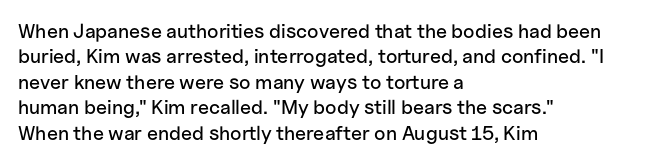
Layout note: lines flush left. The zone under the glyphs is completely vacant. The gaps between neighbouring characters are ordinary and unremarkable. Ascenders rise straight up at ninety degrees. Leading matches the norm, producing a regular column.
